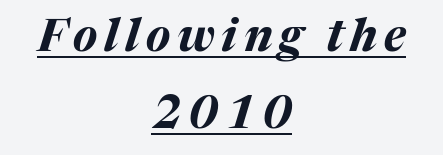
If you folded the block vertically in half, each line would mirror itself in length. The font is running at its bold setting. A typographer would call this underscored text. These lines are rendered in a variable-pitch font. Posture: slanted.
